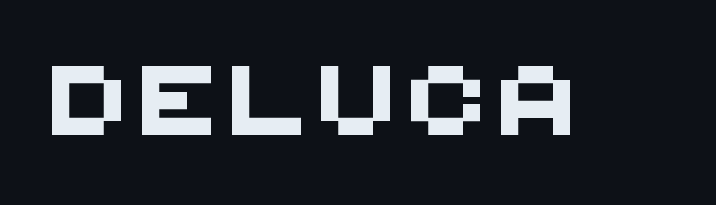
The text was rendered using a sans face with plain stroke endings. Do the characters align in a grid? No, the font is proportional. Loose tracking; the words dissolve into strings of separated letters. The space beneath each line is pristine and unruled.
